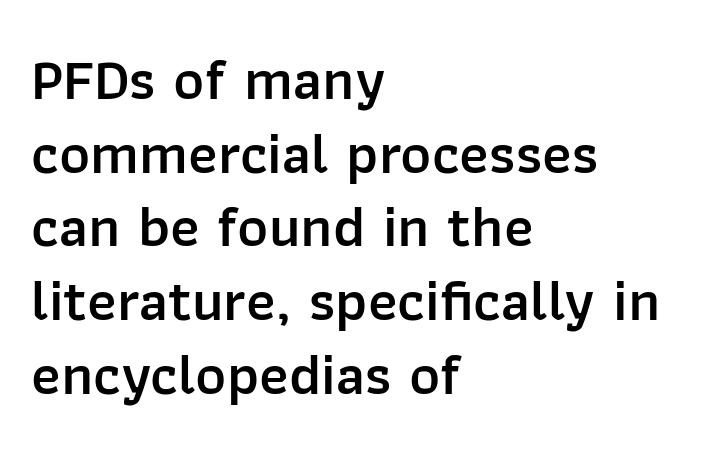
{"serif": "no", "italic": "no", "bold": "semi", "weight": "semibold", "width": "normal", "stroke_contrast": "low", "x_height": "medium", "monospaced": "no", "underline": "no", "align": "left", "line_spacing": "normal", "line_spacing_ratio": 1.25, "letter_spacing": "normal", "letter_spacing_em": 0.0, "glyph_px": 59}
